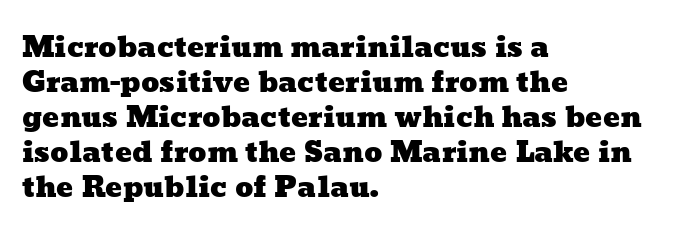
{"width": "wide", "stroke_contrast": "low", "x_height": "medium", "monospaced": "no", "underline": "no", "align": "left", "line_spacing": "normal", "line_spacing_ratio": 1.25, "letter_spacing": "normal", "letter_spacing_em": 0.0, "glyph_px": 28}
